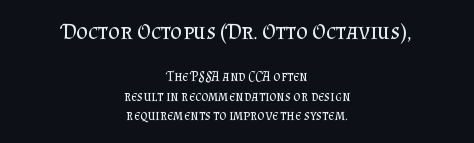
The typesetter chose a symmetrical, centered arrangement here. In terms of letterspacing, this is plain default setting. Normally led — the rows are evenly, conventionally spaced. Italic: no, the glyphs are upright roman.
